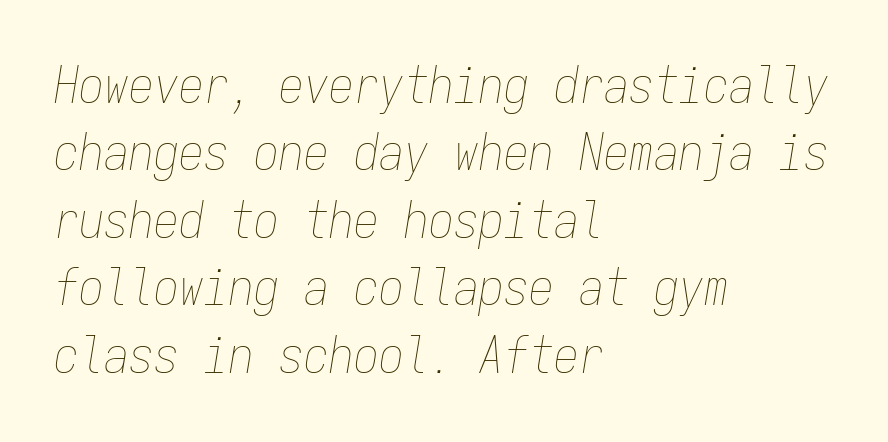
The image shows 50 px thin, condensed type, italic (leaning right), monospaced; set left-aligned, normal line spacing (1.35x), normal letter spacing, not underlined; low stroke contrast and a medium x-height.
